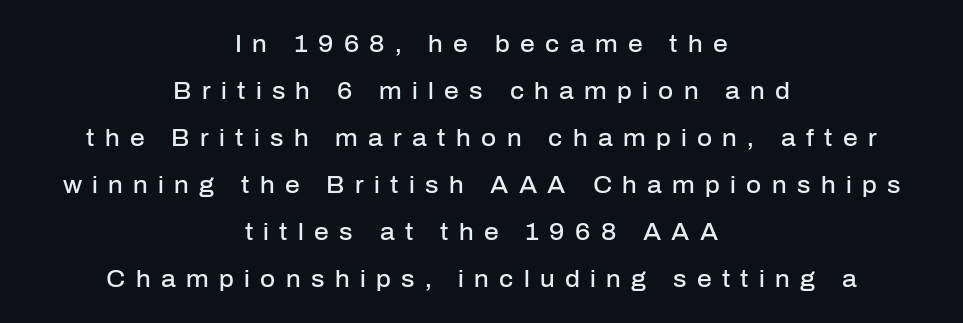
Does the lettering tilt? It doesn't — this is upright. The face used here is rendered with a markedly widened letterfit. Which margin do the lines hug? Neither — every line sits in the middle. The line-height multiplier appears high, well above default. The typesetting leans somewhat heavy: a semibold.
